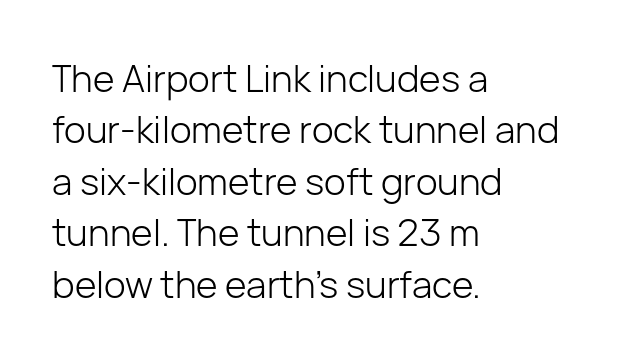
Ascenders rise straight up at ninety degrees. The typeface has the unassuming heft of standard copy or less. Do the characters align in a grid? No, the font is proportional. The horizontal fit of the characters is conventional and even. This rendering employs a face without finishing strokes, i.e., a sans-serif.
